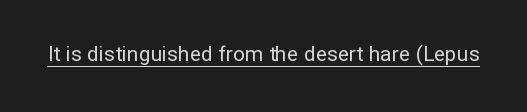
Q: Is the text bold? A: No.
Q: Is the text italic (slanted)? A: No, it is upright.
Q: Is the text underlined? A: Yes.
Q: Is the spacing between letters normal or unusually wide? A: Normal.
